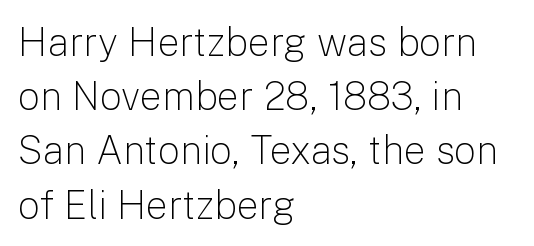
The image shows 39 px light sans-serif type, upright; set left-aligned, normal line spacing (1.39x), normal letter spacing, not underlined; low stroke contrast and a medium x-height.
